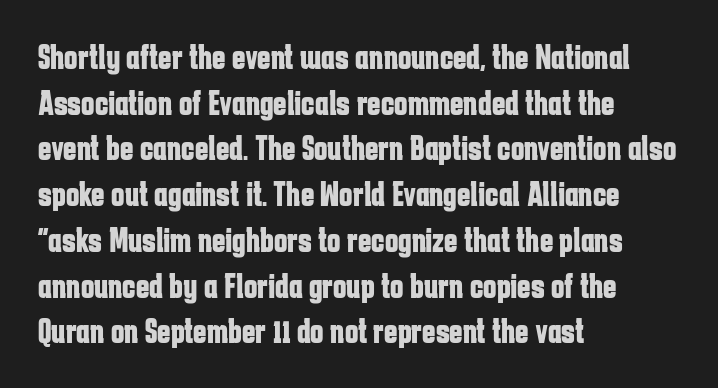
This sample uses a sans-serif face. Compared with typical body copy, the letter spacing here is the same. Students, this is bold: see how much ink each stroke carries. Plain, unruled lines of type. The face used here is proportionally spaced, like ordinary book or web type.
